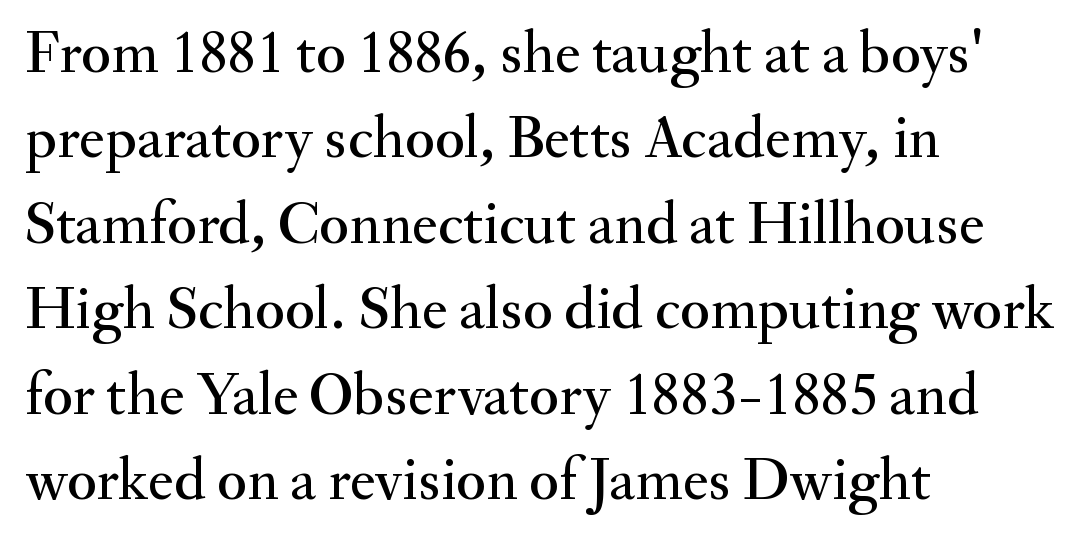
The image shows 61 px serif type, upright; set left-aligned, normal line spacing (1.4x), normal letter spacing, not underlined; medium stroke contrast and a small x-height.
